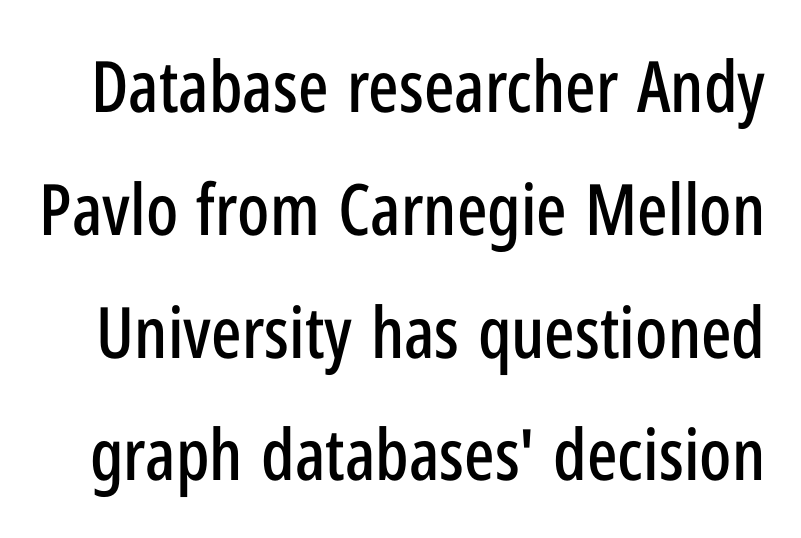
Nobody touched the tracking dial on this one. Only glyphs here, with clear space below each row. This sample uses an upright cut, with every glyph sitting square on the baseline. Proportional: the letters do not fall into vertical columns.
